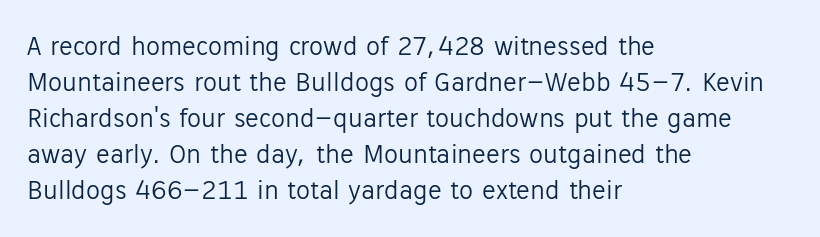
The words here are not underlined. The passage shown is typed in a proportional face where columns would drift. Nope, no serifs anywhere on these letters. These lines keep a tight, regular rhythm from letter to letter. Successive baselines arrive at the customary interval.
